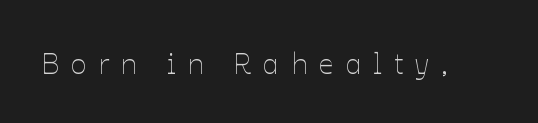
You can tell it's not italic because the verticals are truly vertical. Glance below the letters and you will spot only blank space. Ink coverage per letter is moderate at most. Spacing verdict: proportional, widths tailored to each character. The tracking reads as deliberately expanded to a designer's eye.
